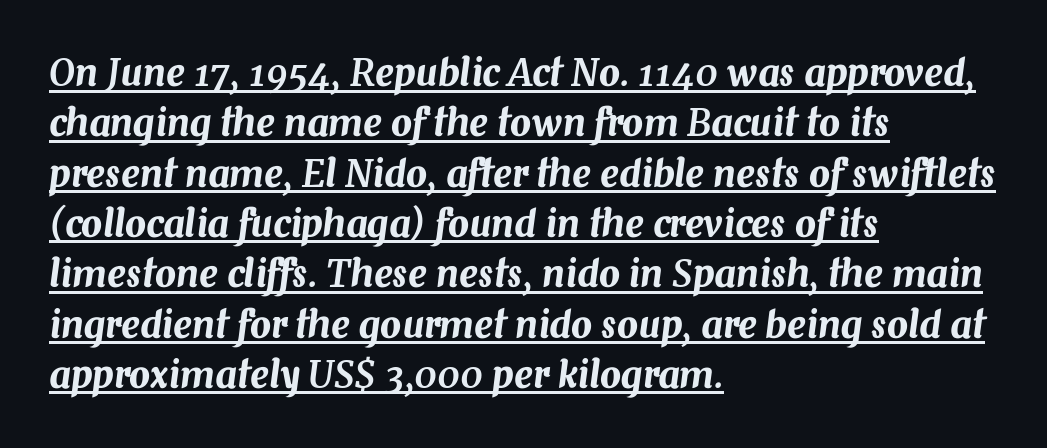
The image shows 37 px text type, italic (leaning right); set left-aligned, normal line spacing (1.36x), normal letter spacing, underlined; medium stroke contrast and a medium x-height.
